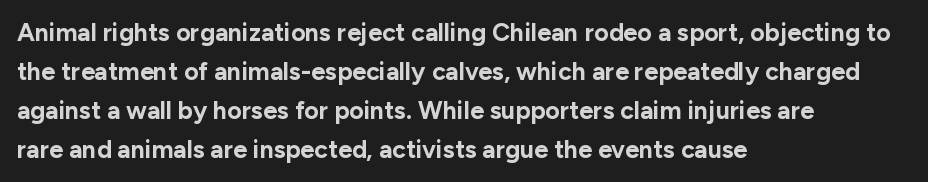
Q: Is the text bold? A: Yes.
Q: Is the text italic (slanted)? A: No, it is upright.
Q: Is the text underlined? A: No.
Q: How is the paragraph aligned? A: Left-aligned.
Q: Is the spacing between letters normal or unusually wide? A: Normal.
Q: Is the spacing between lines tight, normal or loose? A: Normal.
